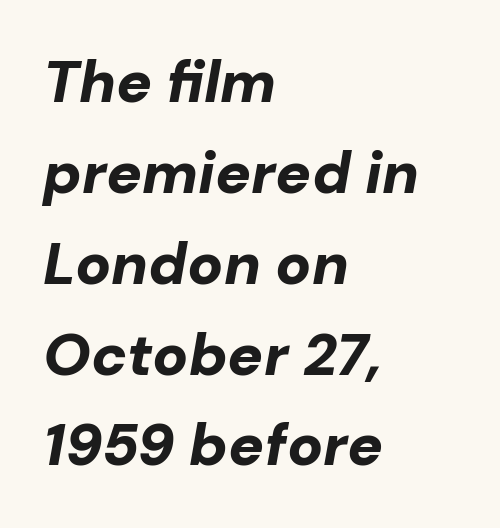
Q: Is the text bold? A: Yes.
Q: Is the text italic (slanted)? A: Yes, it leans right by about 10 degrees.
Q: Is the text underlined? A: No.
Q: How is the paragraph aligned? A: Left-aligned.
Q: Is the spacing between letters normal or unusually wide? A: Normal.
Q: Is the spacing between lines tight, normal or loose? A: Normal.
Q: Width (condensed, normal, or wide)? A: Normal.
Q: Stroke contrast? A: Low.
Q: x-height? A: Medium.
Q: Monospaced? A: No.
